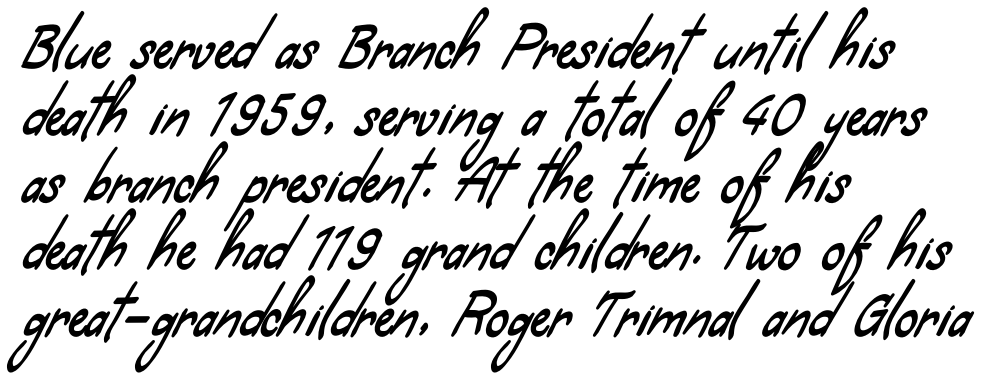
Q: Is the typeface a serif or a sans-serif typeface? A: Sans-serif.
Q: Is the text underlined? A: No.
Q: How is the paragraph aligned? A: Left-aligned.
Q: Is the spacing between letters normal or unusually wide? A: Normal.
Q: Width (condensed, normal, or wide)? A: Condensed.
Q: Stroke contrast? A: Low.
Q: x-height? A: Small.
Q: Monospaced? A: No.
